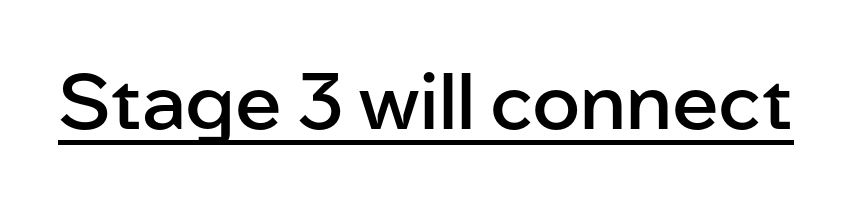
The image shows 77 px semibold sans-serif type, upright; set normal letter spacing, underlined; low stroke contrast and a medium x-height.
